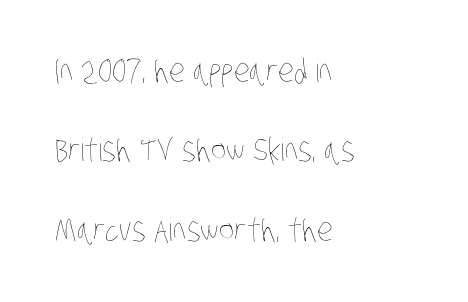
{"bold": "no", "weight": "thin", "width": "condensed", "stroke_contrast": "low", "x_height": "large", "monospaced": "no", "underline": "no", "align": "left", "line_spacing": "loose", "line_spacing_ratio": 2.48, "letter_spacing": "normal", "letter_spacing_em": 0.0, "glyph_px": 32}
